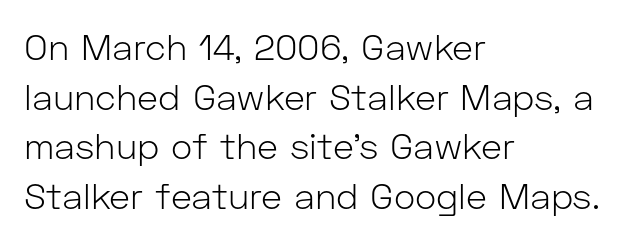
Bold? No — there's no thickening of the strokes. Italic: no, the glyphs are upright roman. A normal amount of white space separates one row of letters from the next. A classic flush-left, rag-right setting is used for this passage. The baseline area is clear.
